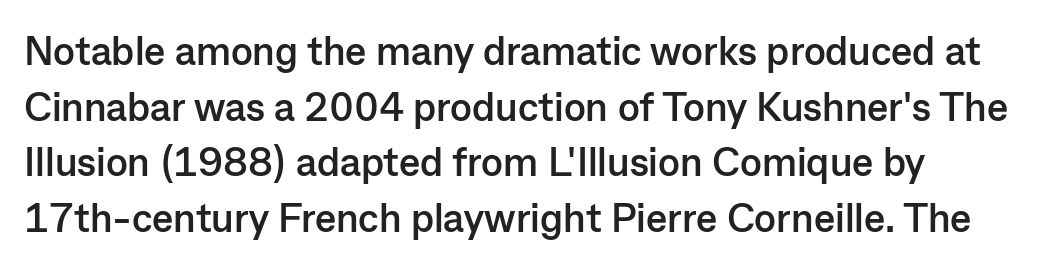
{"serif": "no", "italic": "no", "bold": "yes", "weight": "semibold", "width": "normal", "stroke_contrast": "low", "x_height": "medium", "monospaced": "no", "underline": "no", "align": "left", "line_spacing": "normal", "line_spacing_ratio": 1.39, "letter_spacing": "normal", "letter_spacing_em": 0.0, "glyph_px": 40}
